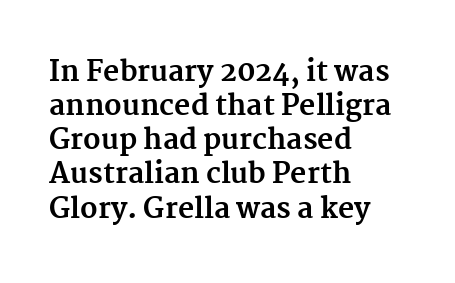
Q: Is the text bold? A: Yes.
Q: Is the text italic (slanted)? A: No, it is upright.
Q: Is the typeface a serif or a sans-serif typeface? A: Serif.
Q: Is the text underlined? A: No.
Q: How is the paragraph aligned? A: Left-aligned.
Q: Is the spacing between letters normal or unusually wide? A: Normal.
Q: Width (condensed, normal, or wide)? A: Normal.
Q: Stroke contrast? A: Medium.
Q: x-height? A: Medium.
Q: Monospaced? A: No.
